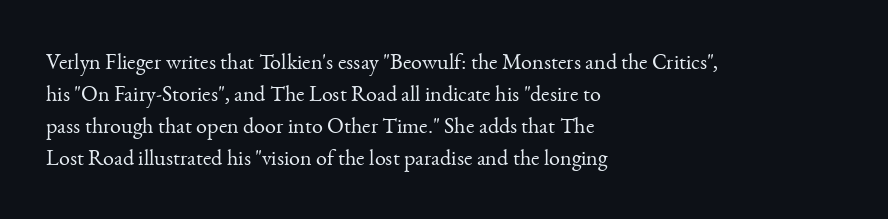
Weight: in the light-to-regular range. These lines keep a tight, regular rhythm from letter to letter. Any mark beneath the type? The region is blank. Left-aligned paragraph, ragged on the right. If you drew a line through each stem, it would be perfectly vertical. Honestly, the row spacing looks completely unremarkable.
